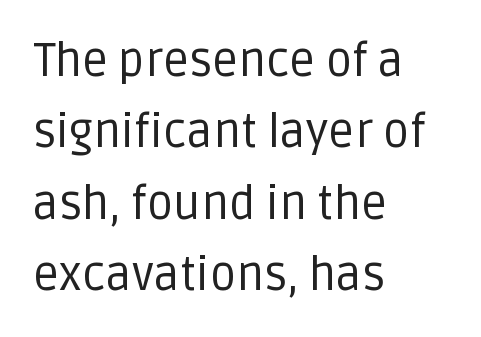
Q: Is the text bold? A: No.
Q: Is the text italic (slanted)? A: No, it is upright.
Q: Is the typeface a serif or a sans-serif typeface? A: Sans-serif.
Q: Is the text underlined? A: No.
Q: How is the paragraph aligned? A: Left-aligned.
Q: Is the spacing between letters normal or unusually wide? A: Normal.
Q: Is the spacing between lines tight, normal or loose? A: Normal.
Q: Width (condensed, normal, or wide)? A: Normal.
Q: Stroke contrast? A: Low.
Q: x-height? A: Large.
Q: Monospaced? A: No.
